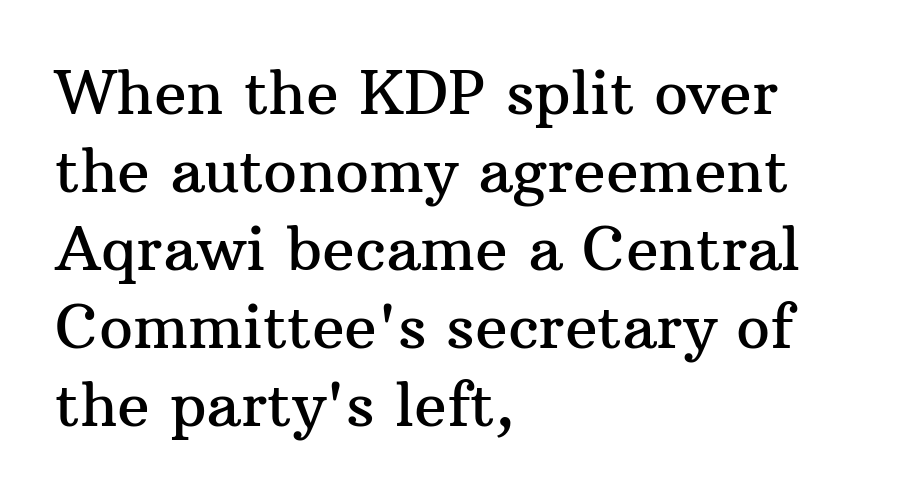
Nope, not italic — everything's standing straight. Honestly, there is no underline to notice here at all. A typesetter would call this proportional, since set widths differ per character. Whoever set this chose a conventional vertical rhythm. Font category for this specimen: serif.
